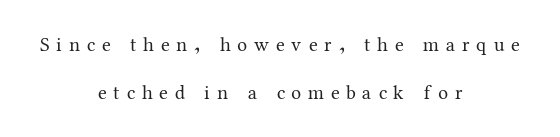
Caption: multi-line text, centered on the measure. Each stroke keeps to a modest, everyday thickness or less. Descenders are the only things crossing below the line. Widely set lines give the paragraph a tall, airy silhouette. Do the letters lean? They stand straight. Tracking value appears strongly positive — letters spread wide.
